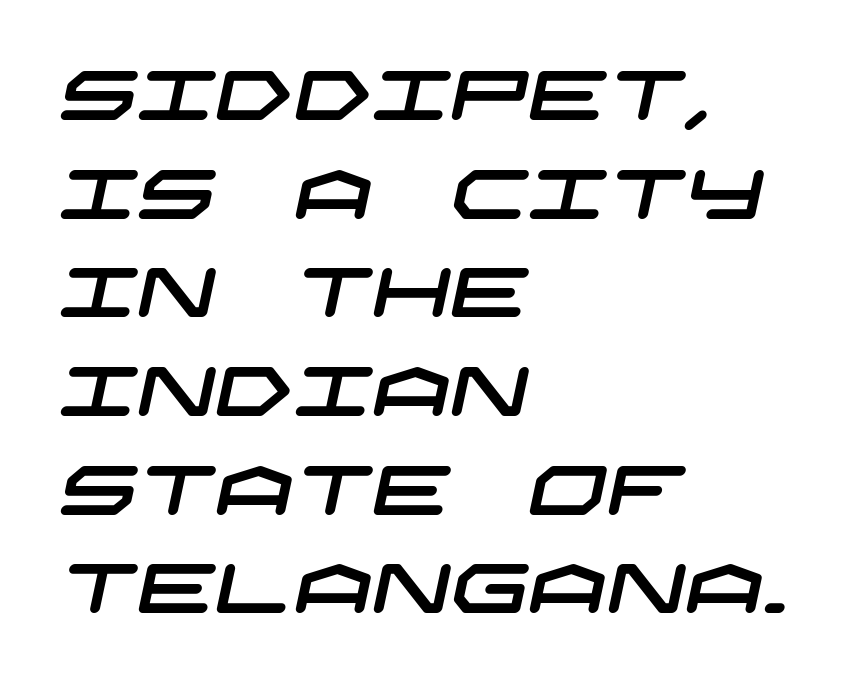
{"serif": "no", "width": "wide", "stroke_contrast": "low", "x_height": "large", "underline": "no", "align": "left", "line_spacing": "normal", "line_spacing_ratio": 1.43, "letter_spacing": "normal", "letter_spacing_em": 0.0, "glyph_px": 69}
